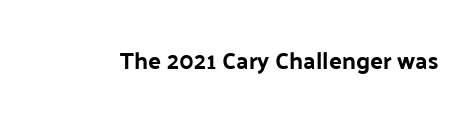
{"italic": "no", "underline": "no", "letter_spacing": "normal", "letter_spacing_em": 0.0, "glyph_px": 24}
